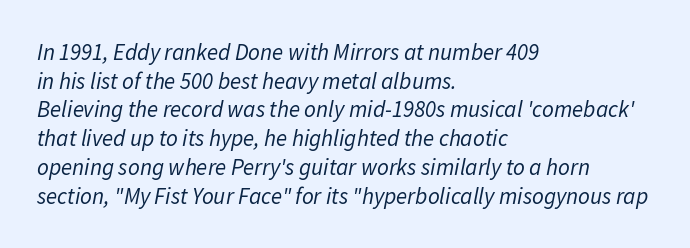
Q: Is the text bold? A: No.
Q: Is the text italic (slanted)? A: Yes, it leans right by about 11 degrees.
Q: Is the text underlined? A: No.
Q: How is the paragraph aligned? A: Left-aligned.
Q: Is the spacing between letters normal or unusually wide? A: Normal.
Q: Is the spacing between lines tight, normal or loose? A: Normal.
